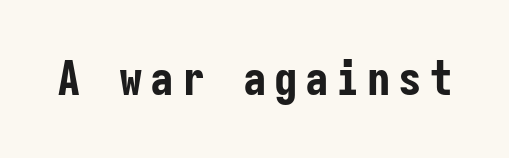
{"serif": "no", "italic": "no", "bold": "yes", "weight": "bold", "width": "condensed", "stroke_contrast": "low", "x_height": "medium", "monospaced": "yes", "underline": "no", "glyph_px": 47}
